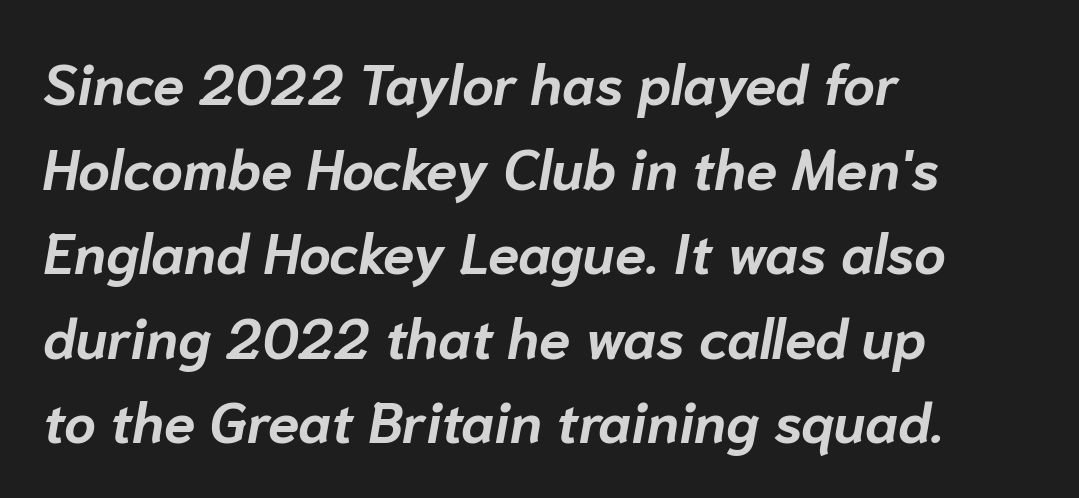
The image shows 56 px bold type, italic (leaning right); set left-aligned, normal line spacing (1.51x), normal letter spacing, not underlined; low stroke contrast and a medium x-height.
